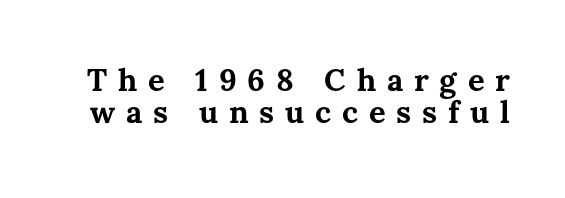
The glyphs have the mass of a bold cut. Tightly led — the rows are bunched. The gap between lines stays unmarked. Varying glyph widths throughout — classic text-font behaviour. Posture: upright roman. Glyph-to-glyph distance is far greater than everyday printed text.
